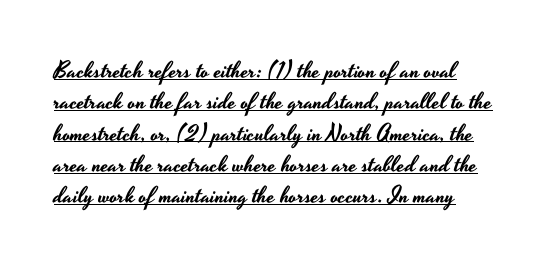
Q: Is the text italic (slanted)? A: Yes.
Q: Is the text underlined? A: Yes.
Q: How is the paragraph aligned? A: Left-aligned.
Q: Is the spacing between letters normal or unusually wide? A: Normal.
Q: Is the spacing between lines tight, normal or loose? A: Normal.
